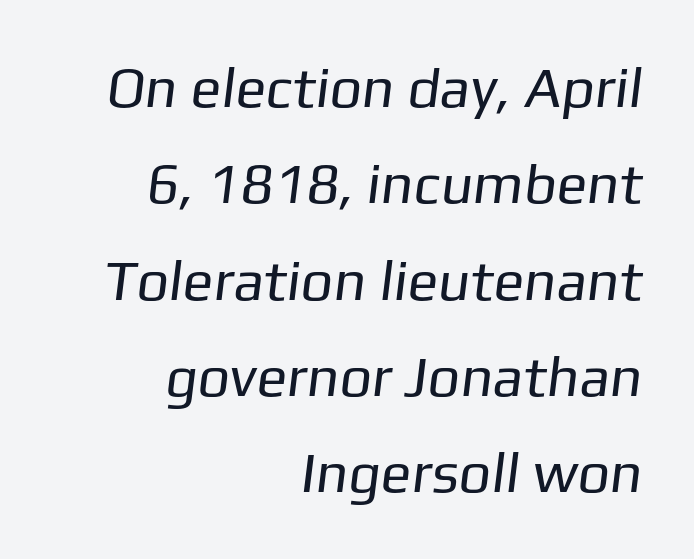
{"serif": "no", "bold": "no", "weight": "regular", "width": "normal", "stroke_contrast": "low", "x_height": "medium", "monospaced": "no", "underline": "no", "align": "right", "line_spacing": "normal", "line_spacing_ratio": 1.69, "letter_spacing": "normal", "letter_spacing_em": 0.0, "glyph_px": 57}
